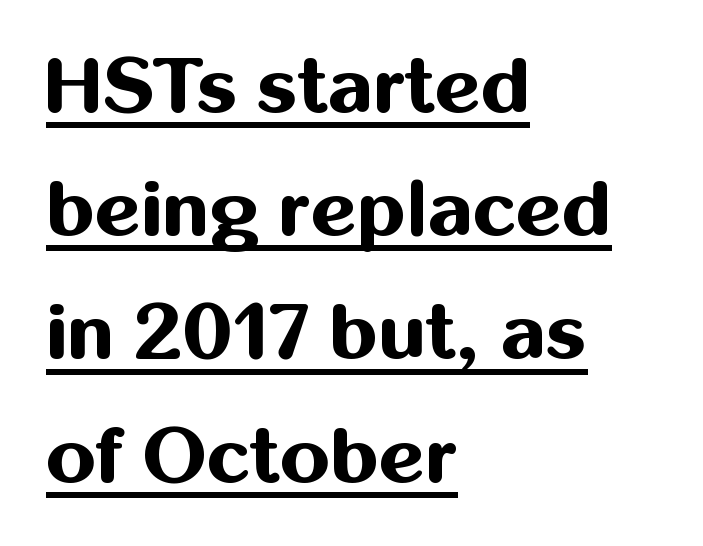
The paragraph shown leans on its left margin. Observe the ordinary spacing: letters are neighbours, not strangers. These lines are rendered in a variable-pitch font. This block has exactly the height ordinary leading produces. Pretty heavy lettering here — definitely bold. Students, observe the line beneath the letters — that is underlining.
